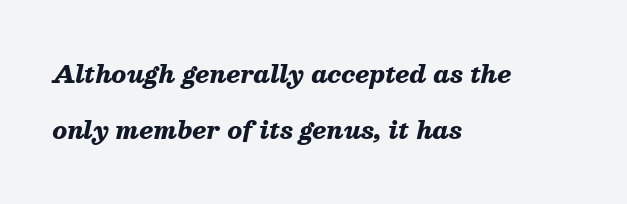
Which margin do the lines hug? The left one — the right edge is uneven. Notice the wide empty band between every row — that's loose leading. Chunky letters — that's bold for sure. The gaps between neighbouring characters are ordinary and unremarkable.
